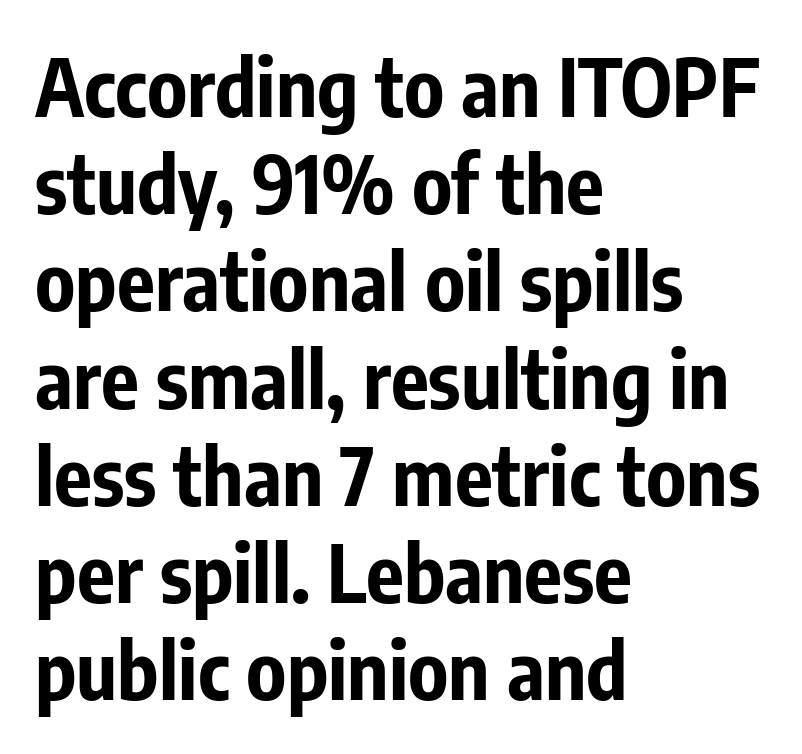
Q: Is the text bold? A: Yes.
Q: Is the text italic (slanted)? A: No, it is upright.
Q: Is the typeface a serif or a sans-serif typeface? A: Sans-serif.
Q: Is the text underlined? A: No.
Q: How is the paragraph aligned? A: Left-aligned.
Q: Is the spacing between letters normal or unusually wide? A: Normal.
Q: Width (condensed, normal, or wide)? A: Condensed.
Q: Stroke contrast? A: Low.
Q: x-height? A: Medium.
Q: Monospaced? A: No.
